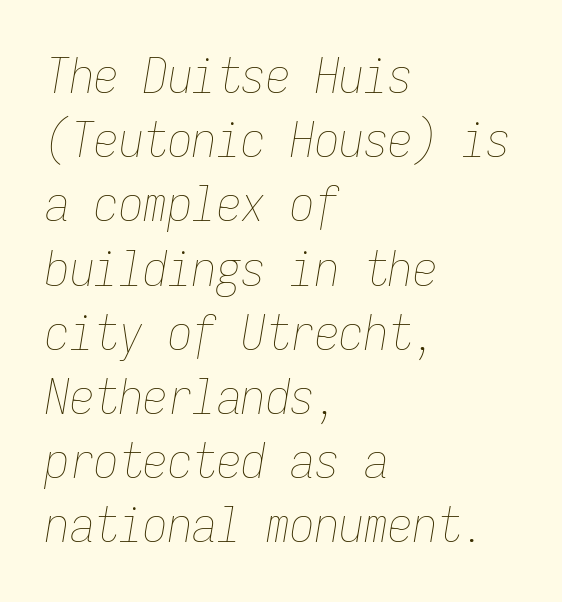
In terms of posture, this sample is oblique. These lines are set flush left with a ragged right edge. The passage shown stacks its lines at a standard gap. The font sits on the lighter half of the weight spectrum, regular included. Each word holds together tightly as a unit, with standard inter-letter gaps. The zone under the glyphs is completely vacant.
